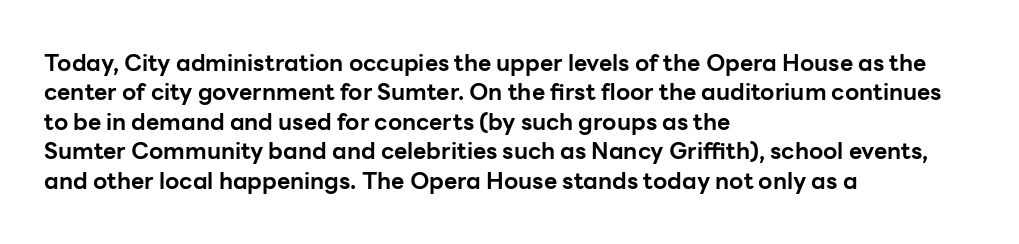
In terms of posture, this sample is upright. Whoever set this chose a conventional vertical rhythm. The space directly below the letters is spotless. A typesetter would call this zero additional tracking.
